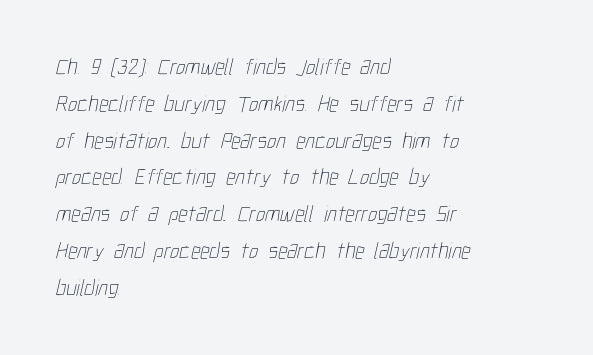
Default kerning and tracking; the words read as compact shapes. A typesetter would call this leading conventional body-copy spacing. Weight: in the light-to-regular range. Horizontally, the lines are justified to the leading edge only. The passage shown is not underscored anywhere.
